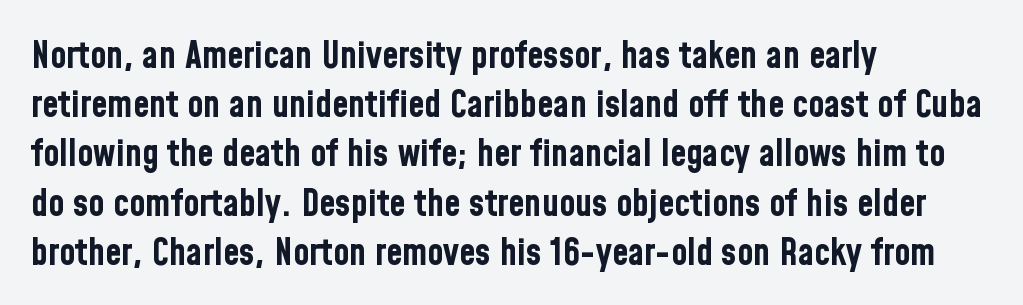
The text was rendered using a sans face with plain stroke endings. Rows of type keep a routine distance in the vertical direction. Spacing verdict: proportional, widths tailored to each character. A student would call this left alignment; a typographer would say flush left, rag right.
